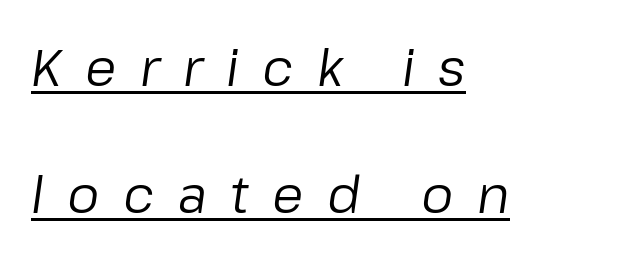
Q: Is the text bold? A: No.
Q: Is the text italic (slanted)? A: Yes, it leans right by about 8 degrees.
Q: Is the text underlined? A: Yes.
Q: How is the paragraph aligned? A: Left-aligned.
Q: Is the spacing between letters normal or unusually wide? A: Unusually wide.
Q: Is the spacing between lines tight, normal or loose? A: Loose.
Q: Width (condensed, normal, or wide)? A: Normal.
Q: Stroke contrast? A: Low.
Q: x-height? A: Medium.
Q: Monospaced? A: No.
